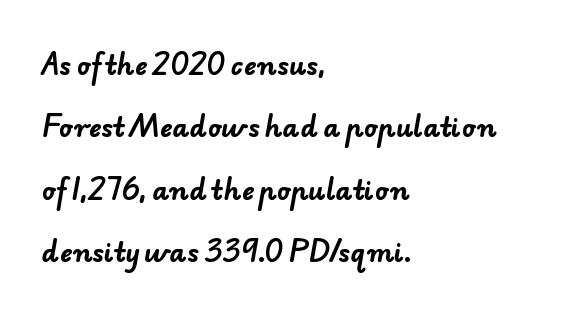
Baseline-to-baseline distance is far greater than the letter height. The face used here has the dense, thick strokes of a bold. You could call the tracking neutral — neither tight nor loose. The space directly below the letters is spotless.
